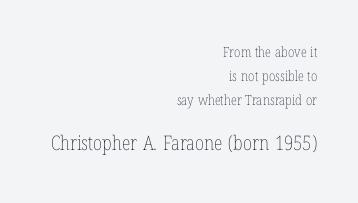
The image shows 20 px text type, upright; set right-aligned, normal line spacing (1.7x), normal letter spacing, not underlined; the second (bottom) block is 1.43x larger.
